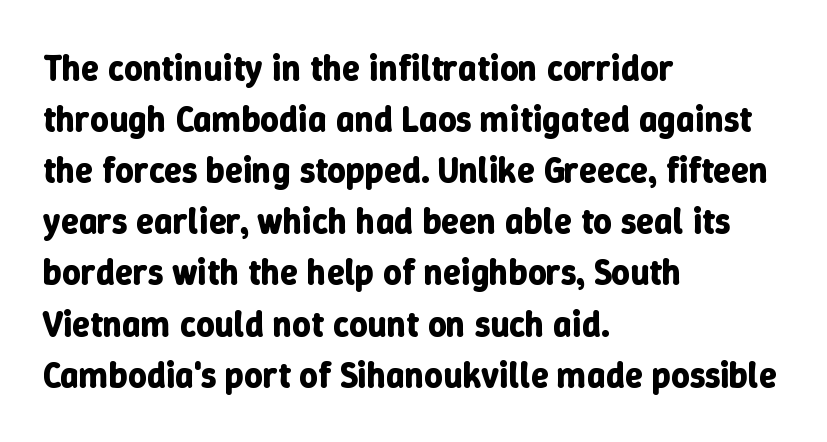
Q: Is the text bold? A: Yes.
Q: Is the text italic (slanted)? A: No, it is upright.
Q: Is the text underlined? A: No.
Q: How is the paragraph aligned? A: Left-aligned.
Q: Is the spacing between letters normal or unusually wide? A: Normal.
Q: Is the spacing between lines tight, normal or loose? A: Normal.
Q: Width (condensed, normal, or wide)? A: Normal.
Q: Stroke contrast? A: Low.
Q: x-height? A: Medium.
Q: Monospaced? A: No.
